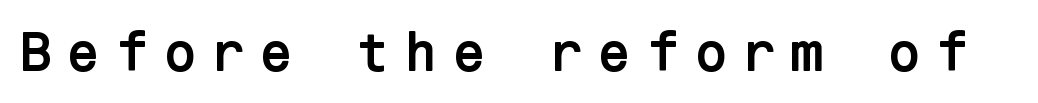
Q: Is the text bold? A: Yes.
Q: Is the text italic (slanted)? A: No, it is upright.
Q: Is the typeface a serif or a sans-serif typeface? A: Sans-serif.
Q: Is the text underlined? A: No.
Q: Is the spacing between letters normal or unusually wide? A: Unusually wide.
Q: Width (condensed, normal, or wide)? A: Normal.
Q: Stroke contrast? A: Low.
Q: x-height? A: Medium.
